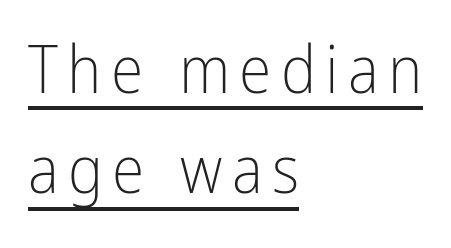
{"serif": "no", "italic": "no", "bold": "no", "weight": "light", "width": "condensed", "stroke_contrast": "low", "x_height": "medium", "monospaced": "no", "underline": "yes", "align": "left", "line_spacing": "normal", "line_spacing_ratio": 1.52, "glyph_px": 66}
